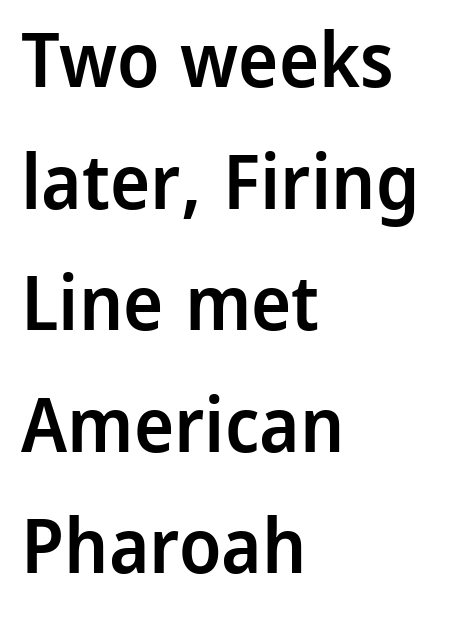
The image shows 76 px semibold sans-serif type, upright; set left-aligned, normal line spacing (1.6x), normal letter spacing, not underlined; low stroke contrast and a medium x-height.
